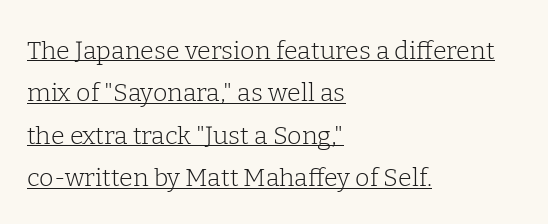
{"italic": "no", "bold": "no", "underline": "yes", "align": "left", "line_spacing": "normal", "line_spacing_ratio": 1.7, "letter_spacing": "normal", "letter_spacing_em": 0.0, "glyph_px": 25}
